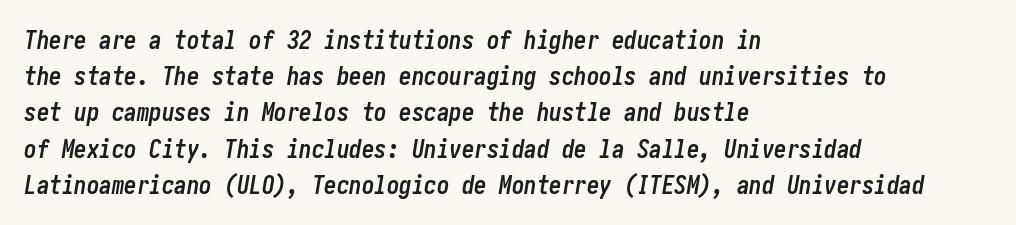
The image shows 25 px bold type, italic (leaning right); set left-aligned, normal line spacing (1.45x), normal letter spacing, not underlined.
